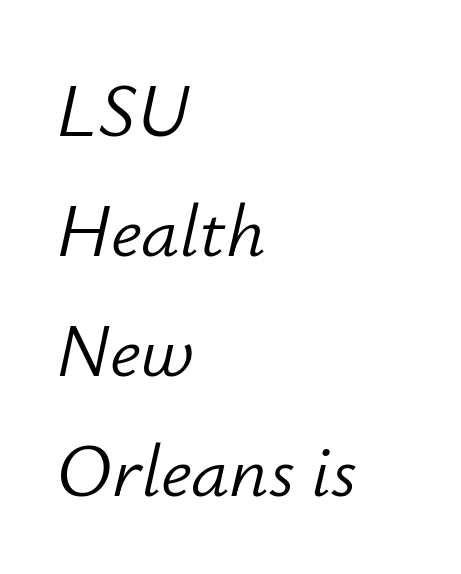
{"italic": "yes", "lean": "right", "slant_degrees": 12, "bold": "no", "weight": "light", "width": "normal", "stroke_contrast": "low", "x_height": "small", "monospaced": "no", "underline": "no", "align": "left", "line_spacing": "normal", "line_spacing_ratio": 1.58, "letter_spacing": "normal", "letter_spacing_em": 0.0, "glyph_px": 76}
